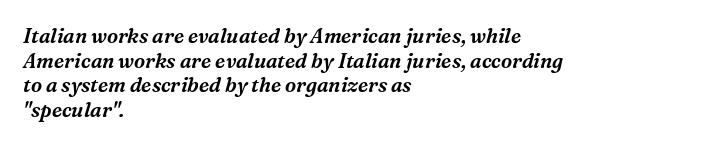
The image shows 20 px text type, italic (leaning right); set left-aligned, line spacing 1.23x, normal letter spacing, not underlined.
